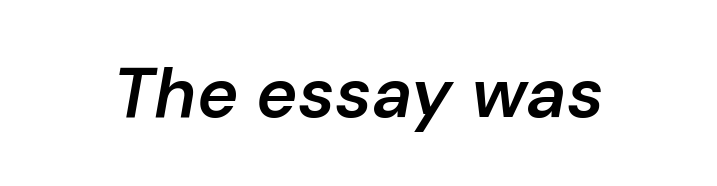
The image shows 70 px semibold type, italic (leaning right); set normal letter spacing, not underlined; low stroke contrast and a medium x-height.
